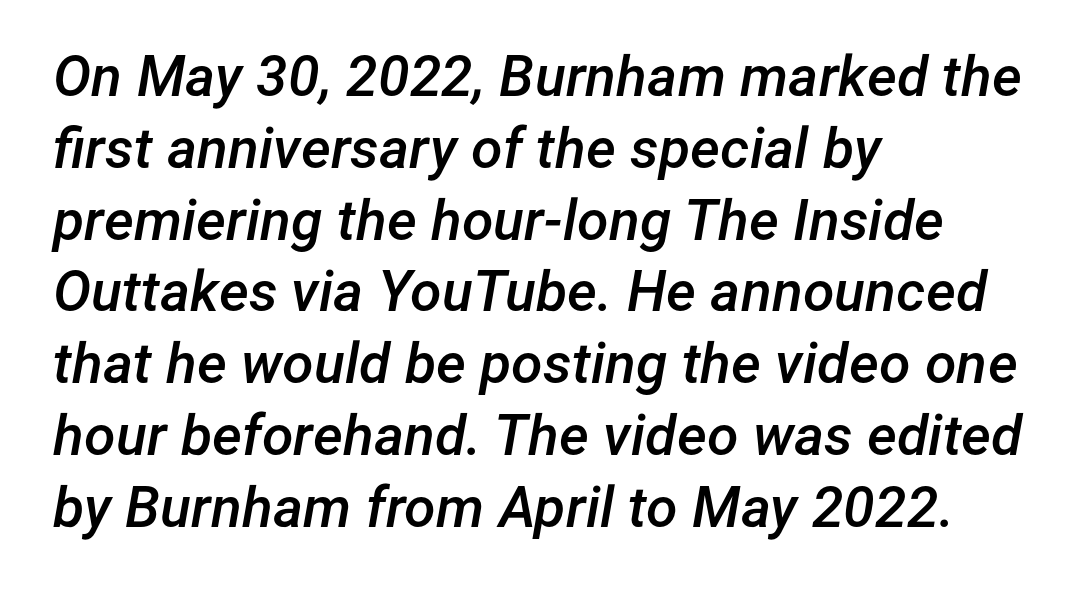
The rendering uses a moderate line-height, typical for paragraphs. Character widths vary here, with narrow letters taking less room than wide ones. The passage is arranged the way most books set body copy — flush left. The gap between lines stays unmarked. Compared with an ordinary text face, these strokes are moderately heavier — a semibold.
